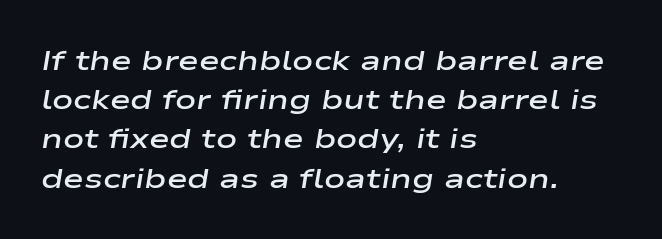
Q: Is the text bold? A: Semi-bold.
Q: Is the text italic (slanted)? A: Yes, it leans right by about 9 degrees.
Q: Is the text underlined? A: No.
Q: How is the paragraph aligned? A: Left-aligned.
Q: Is the spacing between letters normal or unusually wide? A: Normal.
Q: Is the spacing between lines tight, normal or loose? A: Normal.
Q: Width (condensed, normal, or wide)? A: Wide.
Q: Stroke contrast? A: Low.
Q: x-height? A: Medium.
Q: Monospaced? A: No.
